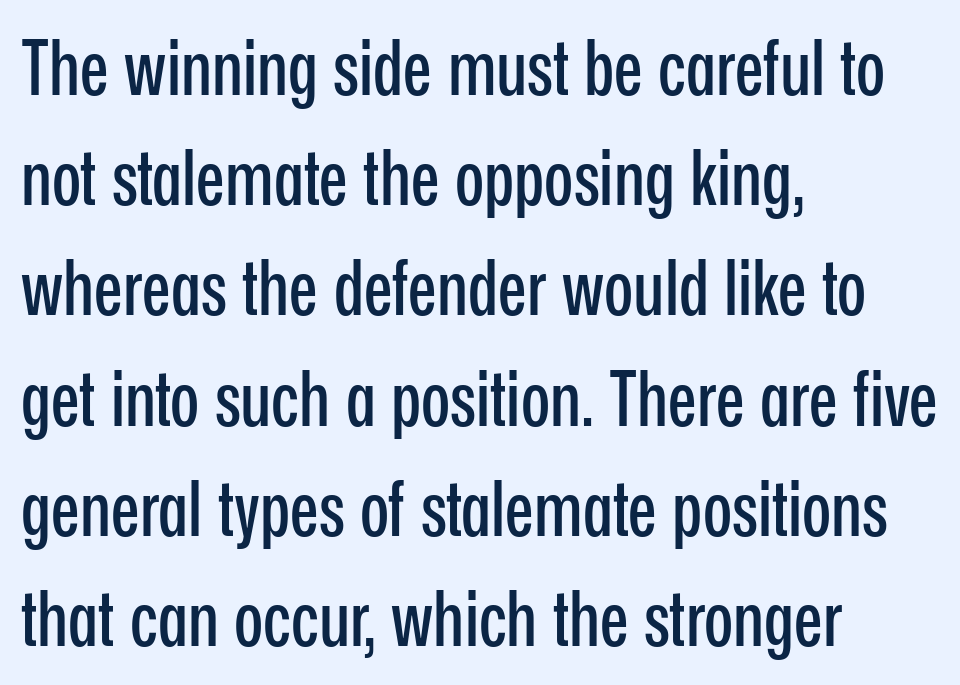
Letters rest on an invisible, unmarked baseline. The rag falls on the right side of this text block. These lines are rendered in a variable-pitch font. Summary of vertical rhythm: regular, with standard interline spacing.
